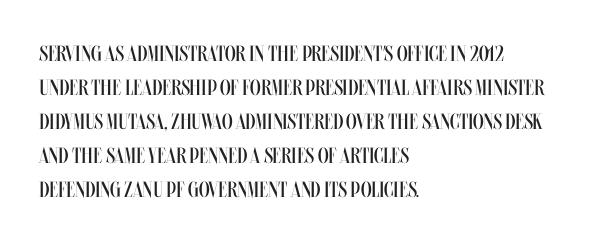
The image shows 22 px text type, upright; set left-aligned, normal line spacing (1.55x), normal letter spacing, not underlined.
